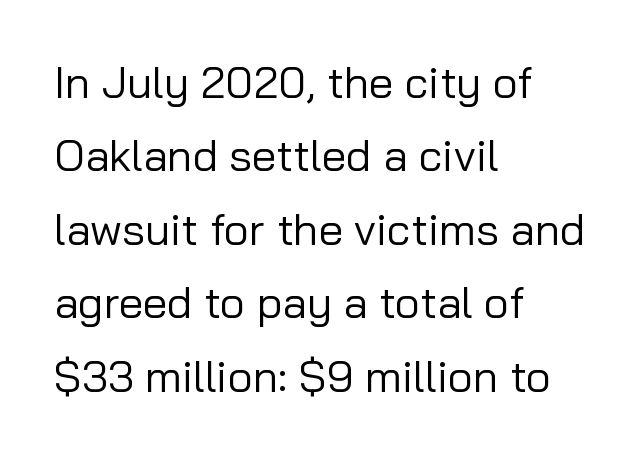
No italicization has been applied; the sample stays upright. The ragged edge is on the right, which tells us the setting is flush left. Spacing verdict: proportional, widths tailored to each character. On a weight scale, this lands at 450 or below. Regular leading.
